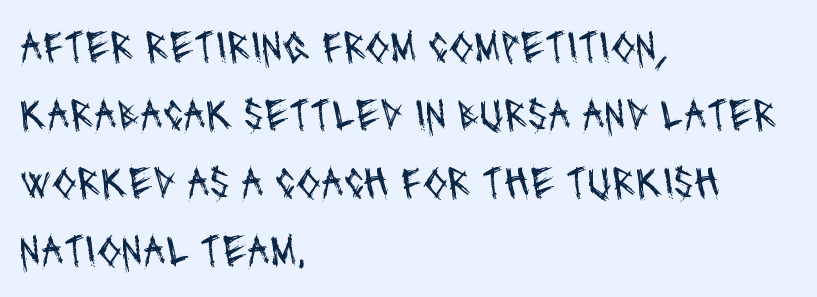
What stands out about the letter spacing? Nothing — it is the standard amount. The face used here is proportionally spaced, like ordinary book or web type. A bare baseline throughout the passage. One glance says typical: line gaps are just what's usual. To sum up the face: it is a sans, with no serifs. Unbolded letterforms with no extra heft.
